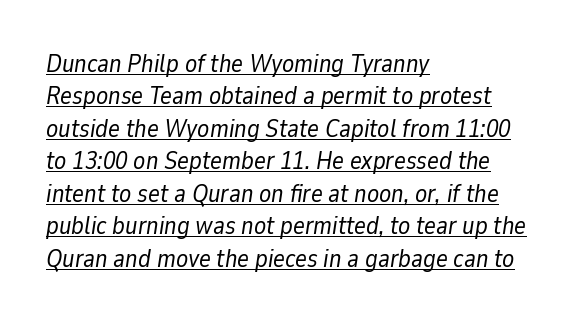
The image shows 25 px text type, italic (leaning right); set left-aligned, normal line spacing (1.3x), normal letter spacing, underlined.
